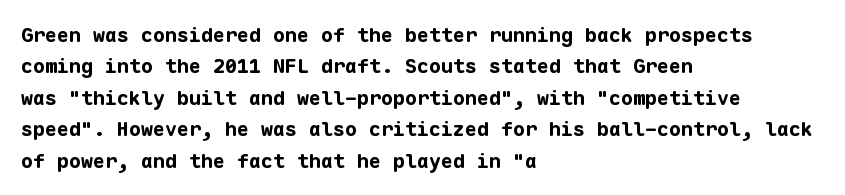
Ascenders rise straight up at ninety degrees. Just letters on the line, the space beneath them empty. Normally led — the rows are evenly, conventionally spaced. Here the glyphs are tracked normally, forming tight word shapes. The characters look thick and weighty, a clear bold.
